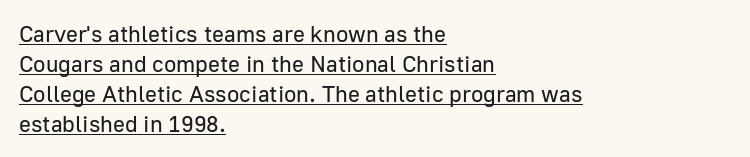
Q: Is the text bold? A: No.
Q: Is the text italic (slanted)? A: No, it is upright.
Q: Is the text underlined? A: Yes.
Q: How is the paragraph aligned? A: Left-aligned.
Q: Is the spacing between letters normal or unusually wide? A: Normal.
Q: Is the spacing between lines tight, normal or loose? A: Normal.
